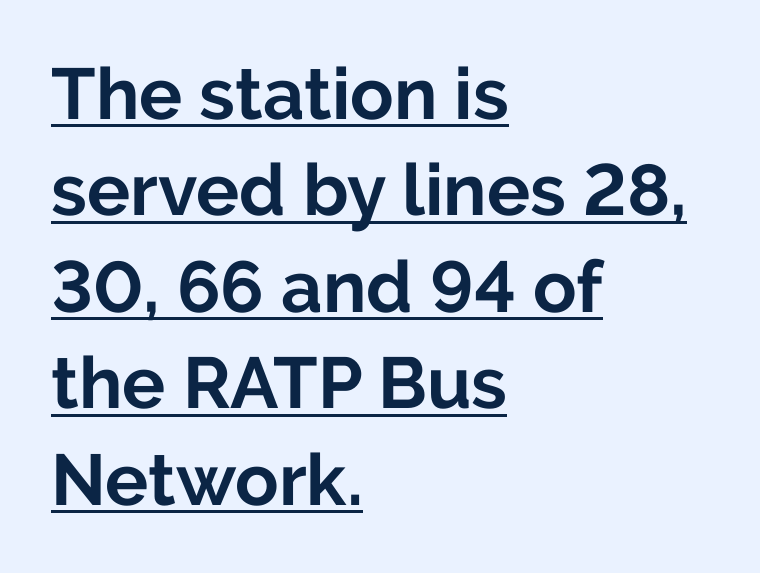
Q: Is the text bold? A: Yes.
Q: Is the text italic (slanted)? A: No, it is upright.
Q: Is the typeface a serif or a sans-serif typeface? A: Sans-serif.
Q: Is the text underlined? A: Yes.
Q: How is the paragraph aligned? A: Left-aligned.
Q: Is the spacing between letters normal or unusually wide? A: Normal.
Q: Is the spacing between lines tight, normal or loose? A: Normal.
Q: Width (condensed, normal, or wide)? A: Normal.
Q: Stroke contrast? A: Low.
Q: x-height? A: Medium.
Q: Monospaced? A: No.
